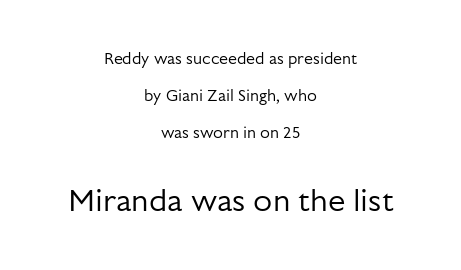
The image shows 31 px regular-weight sans-serif type, upright; set centered, loose line spacing (2.31x), normal letter spacing, not underlined; the second (bottom) block is 1.94x larger; low stroke contrast and a medium x-height.
